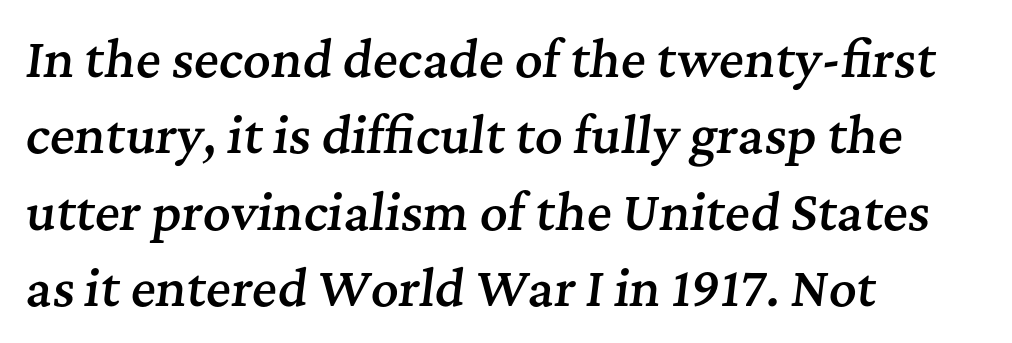
The image shows 48 px semibold serif type, italic (leaning right); set left-aligned, normal line spacing (1.59x), normal letter spacing, not underlined; medium stroke contrast and a medium x-height.
